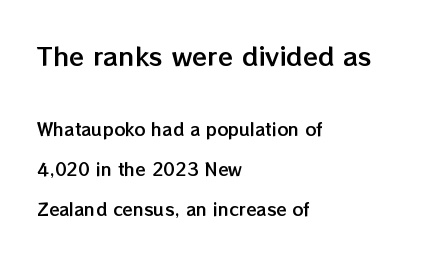
Q: Is the text italic (slanted)? A: No, it is upright.
Q: Is the text underlined? A: No.
Q: How is the paragraph aligned? A: Left-aligned.
Q: Is the spacing between letters normal or unusually wide? A: Normal.
Q: Is the spacing between lines tight, normal or loose? A: Loose.
Q: Which block of text is set in a larger size, the first (top) or the second (bottom)? A: The first (top) one.
